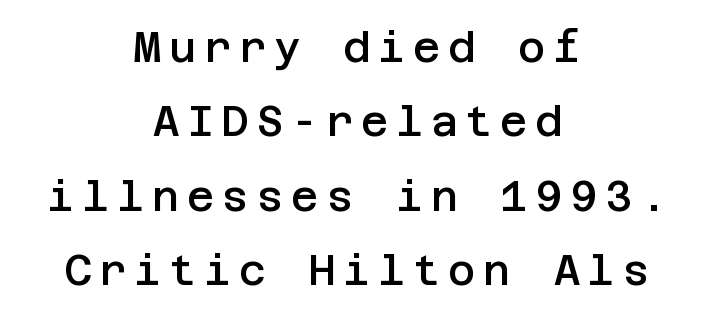
The sample has been set in demibold, a notch under bold. The characters display no serif detailing; their extremities are plain. In terms of posture, this sample is upright. The foot of each line stays bare and open.
